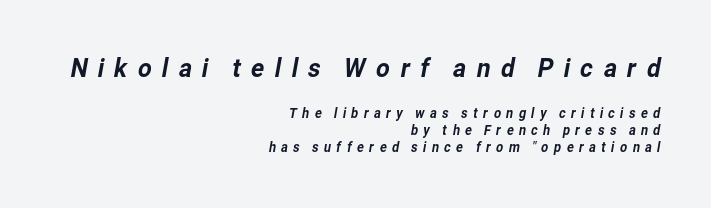
{"underline": "no", "align": "right", "line_spacing_ratio": 1.21, "letter_spacing": "wide", "letter_spacing_em": 0.33, "larger_block": "first", "size_ratio": 1.93, "glyph_px": 27}
